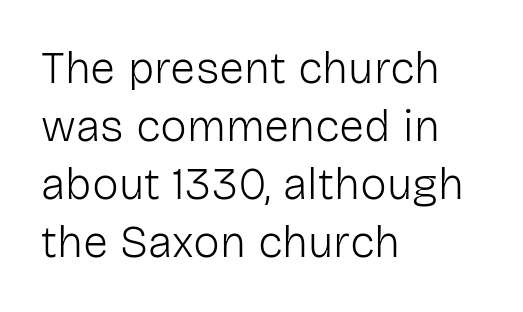
Q: Is the text bold? A: No.
Q: Is the text italic (slanted)? A: No, it is upright.
Q: Is the typeface a serif or a sans-serif typeface? A: Sans-serif.
Q: Is the text underlined? A: No.
Q: How is the paragraph aligned? A: Left-aligned.
Q: Is the spacing between letters normal or unusually wide? A: Normal.
Q: Is the spacing between lines tight, normal or loose? A: Normal.
Q: Width (condensed, normal, or wide)? A: Normal.
Q: Stroke contrast? A: Low.
Q: x-height? A: Medium.
Q: Monospaced? A: No.
